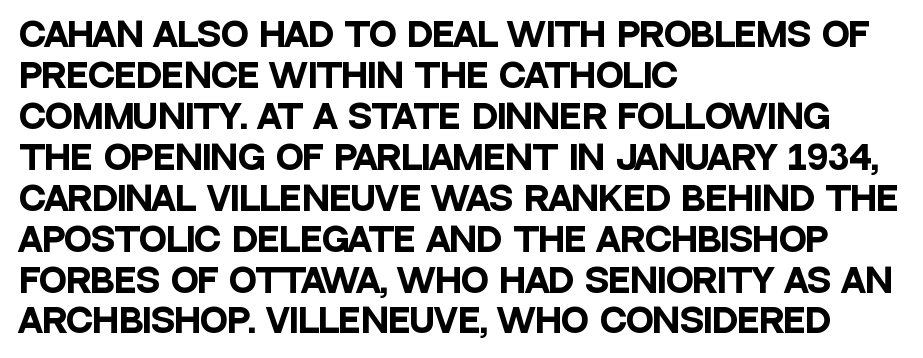
Q: Is the text bold? A: Yes.
Q: Is the text italic (slanted)? A: No, it is upright.
Q: Is the typeface a serif or a sans-serif typeface? A: Sans-serif.
Q: Is the text underlined? A: No.
Q: How is the paragraph aligned? A: Left-aligned.
Q: Is the spacing between letters normal or unusually wide? A: Normal.
Q: Width (condensed, normal, or wide)? A: Condensed.
Q: Stroke contrast? A: Low.
Q: x-height? A: Large.
Q: Monospaced? A: No.
